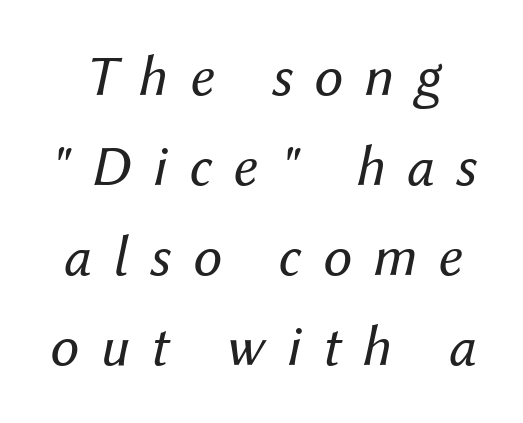
Q: Is the text bold? A: No.
Q: Is the text italic (slanted)? A: Yes, it leans right by about 12 degrees.
Q: Is the text underlined? A: No.
Q: Is the spacing between letters normal or unusually wide? A: Unusually wide.
Q: Is the spacing between lines tight, normal or loose? A: Normal.
Q: Width (condensed, normal, or wide)? A: Normal.
Q: Stroke contrast? A: Medium.
Q: x-height? A: Medium.
Q: Monospaced? A: No.
